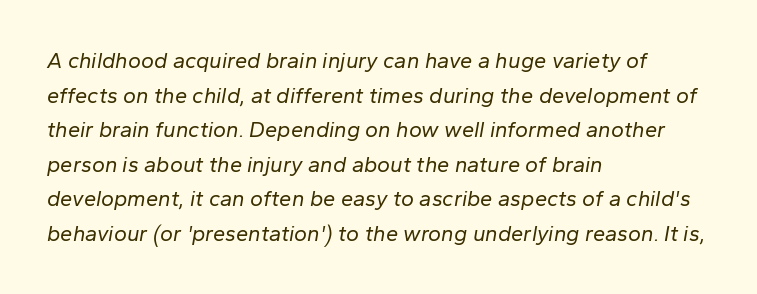
{"italic": "yes", "lean": "right", "slant_degrees": 10, "bold": "no", "underline": "no", "align": "left", "line_spacing": "normal", "line_spacing_ratio": 1.57, "letter_spacing": "normal", "letter_spacing_em": 0.0, "glyph_px": 22}
